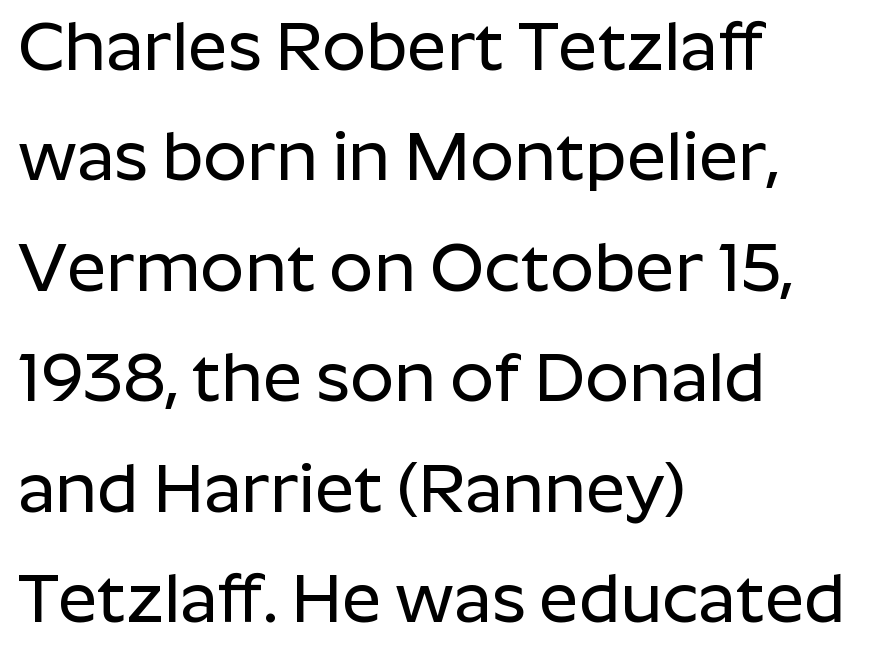
Q: Is the text italic (slanted)? A: No, it is upright.
Q: Is the typeface a serif or a sans-serif typeface? A: Sans-serif.
Q: Is the text underlined? A: No.
Q: How is the paragraph aligned? A: Left-aligned.
Q: Is the spacing between letters normal or unusually wide? A: Normal.
Q: Is the spacing between lines tight, normal or loose? A: Normal.
Q: Width (condensed, normal, or wide)? A: Normal.
Q: Stroke contrast? A: Low.
Q: x-height? A: Medium.
Q: Monospaced? A: No.
